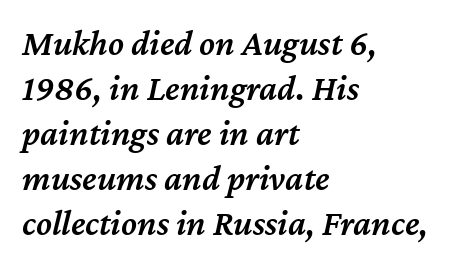
{"italic": "yes", "lean": "right", "slant_degrees": 12, "bold": "semi", "weight": "semibold", "width": "normal", "stroke_contrast": "medium", "x_height": "medium", "monospaced": "no", "underline": "no", "align": "left", "line_spacing": "normal", "line_spacing_ratio": 1.25, "letter_spacing": "normal", "letter_spacing_em": 0.0, "glyph_px": 36}
